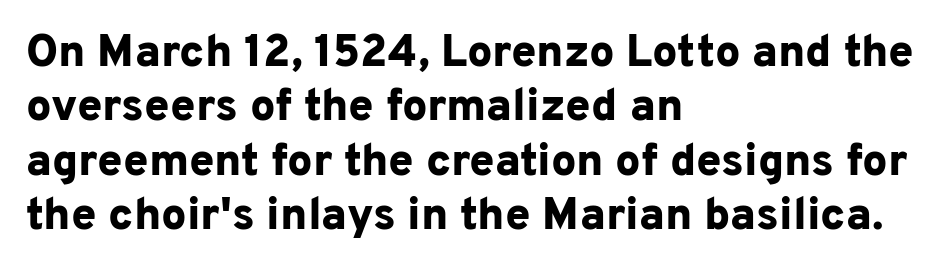
The image shows 45 px bold sans-serif type, upright; set left-aligned, line spacing 1.21x, normal letter spacing, not underlined; low stroke contrast and a medium x-height.
